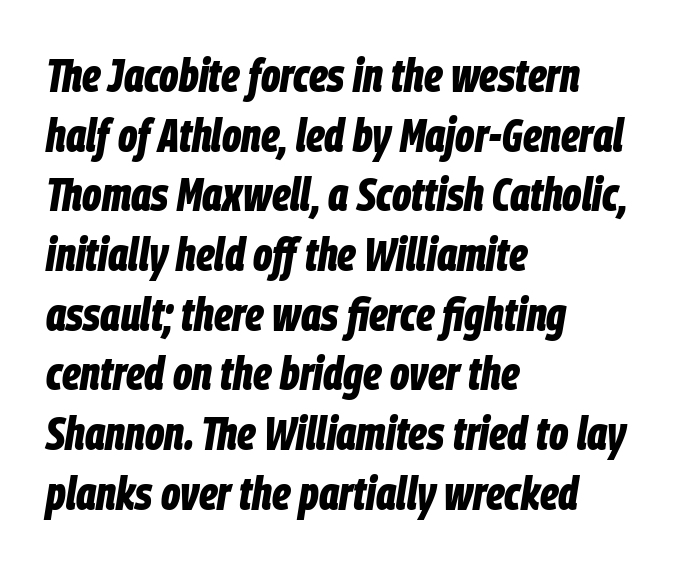
The image shows 47 px bold, condensed type, italic (leaning right); set left-aligned, normal line spacing (1.27x), normal letter spacing, not underlined; low stroke contrast and a large x-height.
